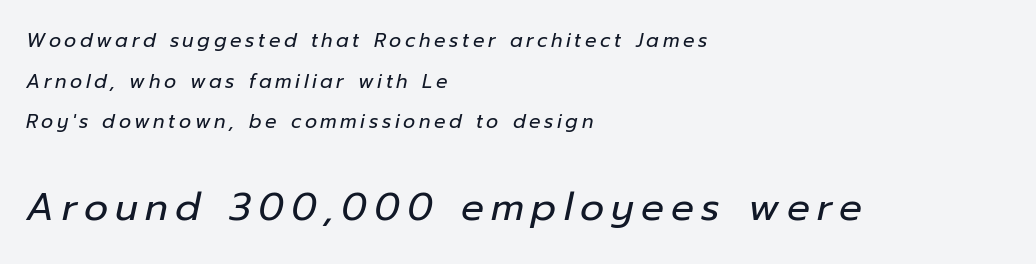
Q: Is the text bold? A: No.
Q: Is the text italic (slanted)? A: Yes, it leans right by about 12 degrees.
Q: Is the text underlined? A: No.
Q: How is the paragraph aligned? A: Left-aligned.
Q: Is the spacing between lines tight, normal or loose? A: Loose.
Q: Which block of text is set in a larger size, the first (top) or the second (bottom)? A: The second (bottom) one.
Q: Width (condensed, normal, or wide)? A: Normal.
Q: Stroke contrast? A: Low.
Q: x-height? A: Medium.
Q: Monospaced? A: No.
